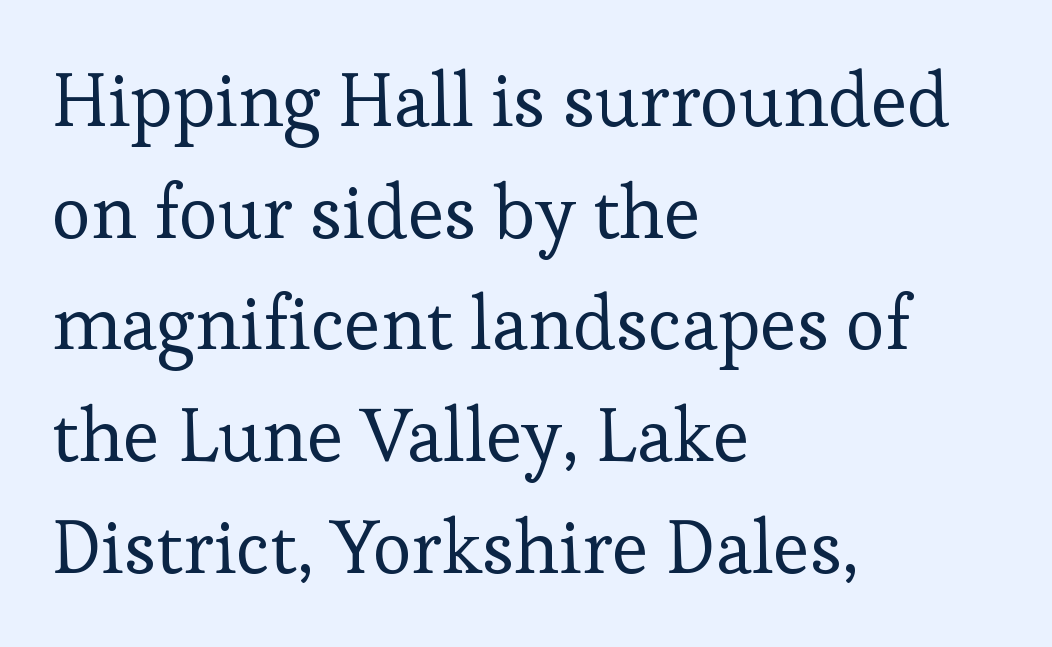
{"serif": "yes", "italic": "no", "bold": "no", "weight": "regular", "width": "normal", "stroke_contrast": "low", "x_height": "medium", "monospaced": "no", "underline": "no", "align": "left", "line_spacing": "normal", "line_spacing_ratio": 1.49, "letter_spacing": "normal", "letter_spacing_em": 0.0, "glyph_px": 75}
